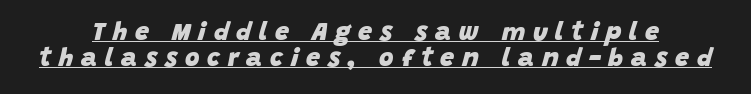
{"italic": "yes", "lean": "right", "slant_degrees": 15, "bold": "yes", "underline": "yes", "line_spacing": "tight", "line_spacing_ratio": 1.03, "letter_spacing": "wide", "letter_spacing_em": 0.31, "glyph_px": 25}
